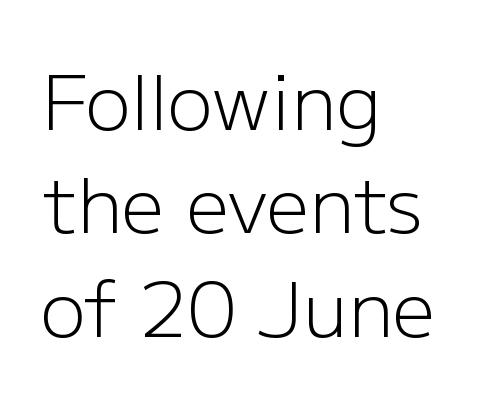
Between one letter and the next there's only the usual sliver of space. Spacing verdict: proportional, widths tailored to each character. Ink coverage per letter is moderate at most. Descender tails drop into unmarked territory. Classification — sans serif.
